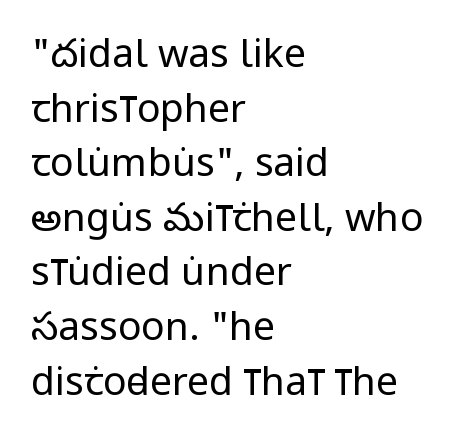
Q: Is the text bold? A: No.
Q: Is the text italic (slanted)? A: No, it is upright.
Q: Is the typeface a serif or a sans-serif typeface? A: Sans-serif.
Q: Is the text underlined? A: No.
Q: How is the paragraph aligned? A: Left-aligned.
Q: Is the spacing between letters normal or unusually wide? A: Normal.
Q: Is the spacing between lines tight, normal or loose? A: Normal.
Q: Width (condensed, normal, or wide)? A: Condensed.
Q: Stroke contrast? A: Low.
Q: x-height? A: Large.
Q: Monospaced? A: No.
